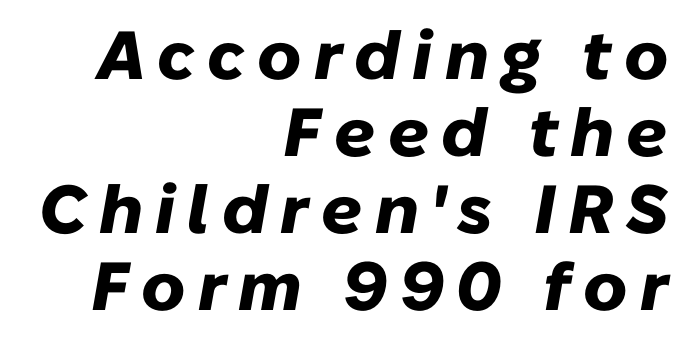
The image shows 68 px heavy type, italic (leaning right); set right-aligned, tight line spacing (1.13x), not underlined; low stroke contrast and a medium x-height.
